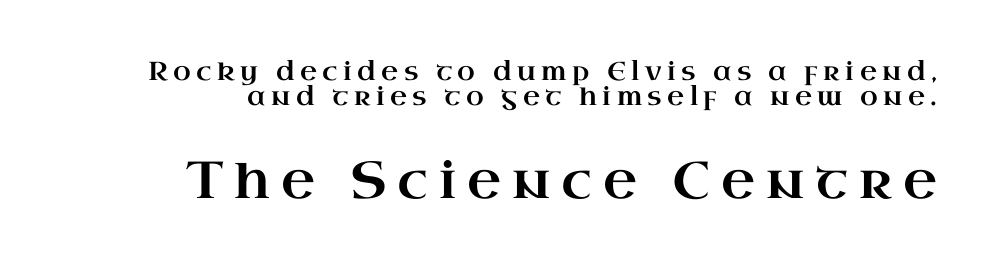
These lines are rendered in a variable-pitch font. Cramped leading. The type sits square on the baseline with zero lean. Size contrast runs from small at the top to large at the bottom. Students, note that the glyphs here are deliberately spaced far apart. This rendering employs a face with finishing strokes, i.e., a serif.
